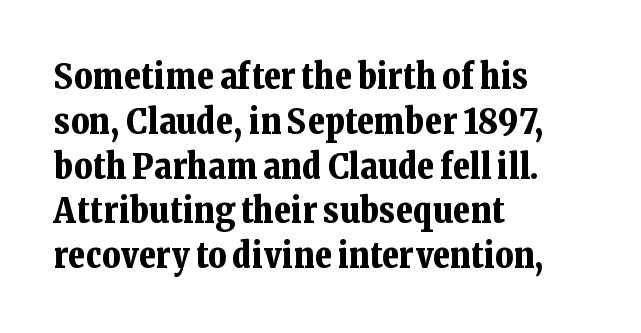
{"serif": "yes", "italic": "no", "bold": "yes", "weight": "bold", "width": "normal", "stroke_contrast": "low", "x_height": "medium", "monospaced": "no", "underline": "no", "align": "left", "line_spacing": "normal", "line_spacing_ratio": 1.28, "letter_spacing": "normal", "letter_spacing_em": 0.0, "glyph_px": 35}
